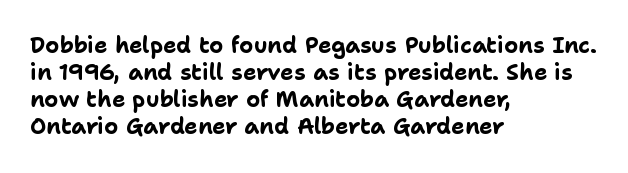
{"italic": "no", "bold": "yes", "underline": "no", "align": "left", "line_spacing_ratio": 1.23, "letter_spacing": "normal", "letter_spacing_em": 0.0, "glyph_px": 22}
